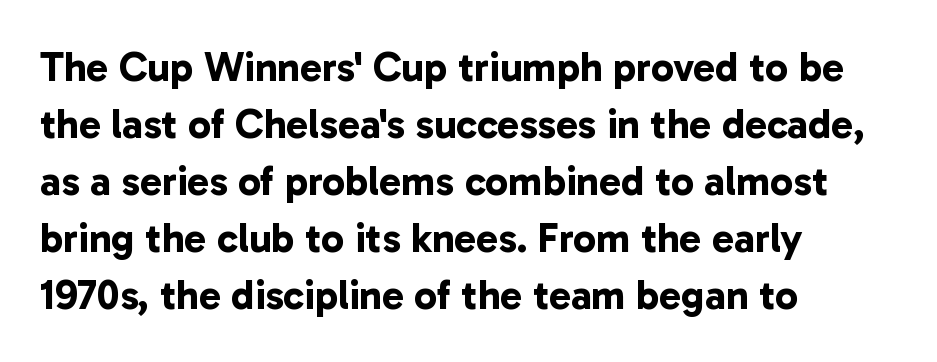
{"serif": "no", "bold": "yes", "weight": "bold", "width": "normal", "stroke_contrast": "low", "x_height": "medium", "monospaced": "no", "underline": "no", "align": "left", "line_spacing": "normal", "line_spacing_ratio": 1.39, "letter_spacing": "normal", "letter_spacing_em": 0.0, "glyph_px": 41}
